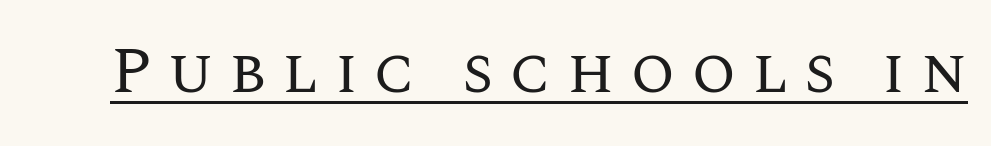
Ascenders rise straight up at ninety degrees. Summary of weight: not heavy and not bold. A typesetter would call this proportional, since set widths differ per character. The string is rendered with underlining switched on.
